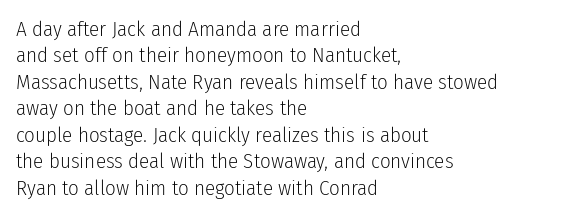
The rendering uses a moderate line-height, typical for paragraphs. Only glyphs here, with clear space below each row. The passage is arranged the way most books set body copy — flush left. Spacing between characters is what you'd get straight out of the box.
